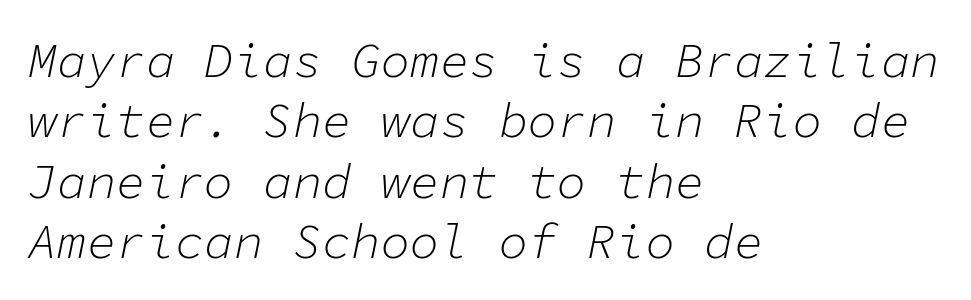
The image shows 49 px light type, italic (leaning right), monospaced; set left-aligned, line spacing 1.23x, normal letter spacing, not underlined; low stroke contrast and a medium x-height.
